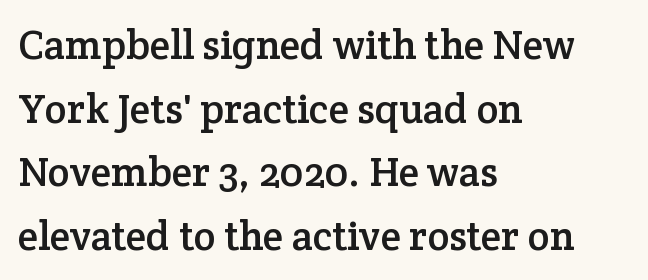
Q: Is the text italic (slanted)? A: No, it is upright.
Q: Is the typeface a serif or a sans-serif typeface? A: Serif.
Q: Is the text underlined? A: No.
Q: How is the paragraph aligned? A: Left-aligned.
Q: Is the spacing between letters normal or unusually wide? A: Normal.
Q: Is the spacing between lines tight, normal or loose? A: Normal.
Q: Width (condensed, normal, or wide)? A: Normal.
Q: Stroke contrast? A: Low.
Q: x-height? A: Medium.
Q: Monospaced? A: No.
